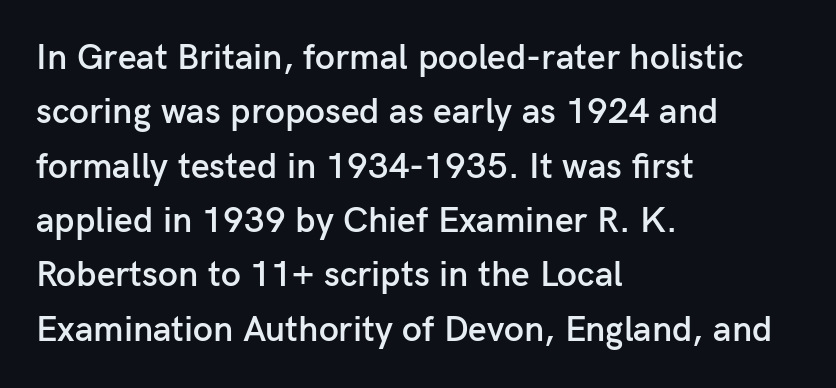
Q: Is the text bold? A: Semi-bold.
Q: Is the text italic (slanted)? A: No, it is upright.
Q: Is the typeface a serif or a sans-serif typeface? A: Sans-serif.
Q: Is the text underlined? A: No.
Q: How is the paragraph aligned? A: Left-aligned.
Q: Is the spacing between letters normal or unusually wide? A: Normal.
Q: Is the spacing between lines tight, normal or loose? A: Normal.
Q: Width (condensed, normal, or wide)? A: Normal.
Q: Stroke contrast? A: Low.
Q: x-height? A: Medium.
Q: Monospaced? A: No.
